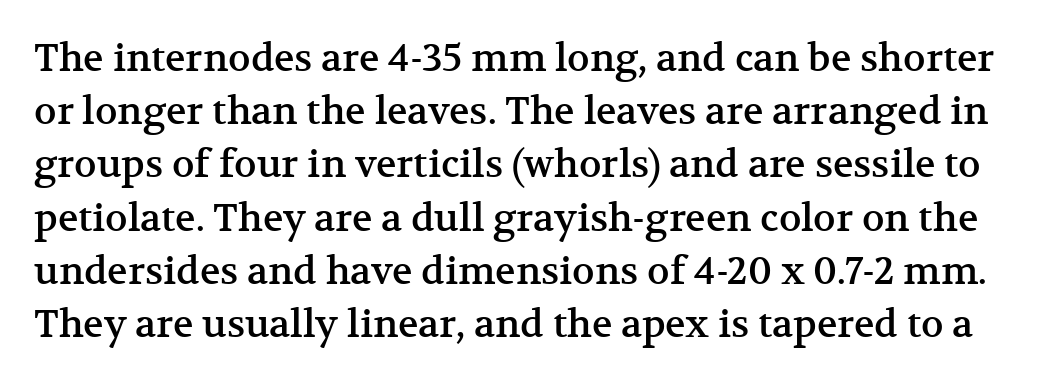
The image shows 38 px serif type, upright; set normal line spacing (1.4x), normal letter spacing, not underlined; medium stroke contrast and a medium x-height.
